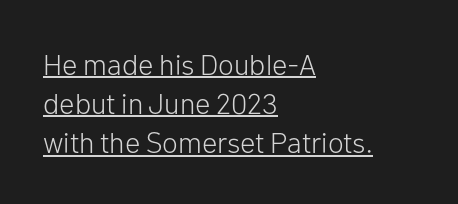
Q: Is the text bold? A: No.
Q: Is the text italic (slanted)? A: No, it is upright.
Q: Is the typeface a serif or a sans-serif typeface? A: Sans-serif.
Q: Is the text underlined? A: Yes.
Q: How is the paragraph aligned? A: Left-aligned.
Q: Is the spacing between letters normal or unusually wide? A: Normal.
Q: Is the spacing between lines tight, normal or loose? A: Normal.
Q: Width (condensed, normal, or wide)? A: Normal.
Q: Stroke contrast? A: Low.
Q: x-height? A: Medium.
Q: Monospaced? A: No.
